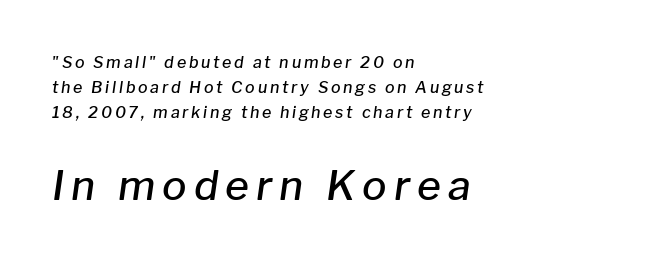
Q: Is the text bold? A: Semi-bold.
Q: Is the text italic (slanted)? A: Yes, it leans right by about 8 degrees.
Q: Is the text underlined? A: No.
Q: How is the paragraph aligned? A: Left-aligned.
Q: Is the spacing between lines tight, normal or loose? A: Normal.
Q: Which block of text is set in a larger size, the first (top) or the second (bottom)? A: The second (bottom) one.
Q: Width (condensed, normal, or wide)? A: Normal.
Q: Stroke contrast? A: Low.
Q: x-height? A: Medium.
Q: Monospaced? A: No.
